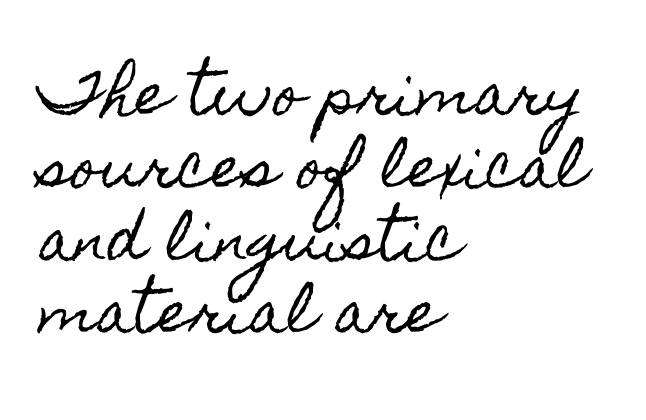
Nobody drew a line under any word here. Proportional: the letters do not fall into vertical columns. Normally led — the rows are evenly, conventionally spaced. These lines are set flush left with a ragged right edge. These lines keep a tight, regular rhythm from letter to letter.
